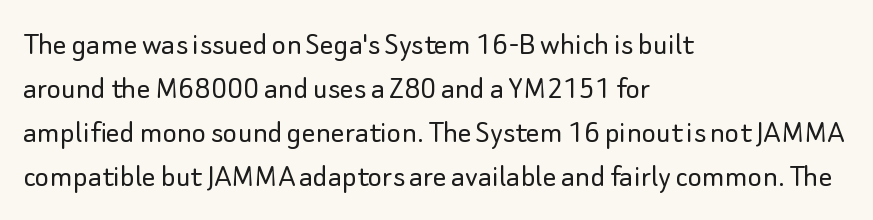
The passage shown is not bold in any degree. Every character sits straight up, as roman type does. Baseline-to-baseline distance is the conventional proportion of letter height. The rendering uses natural spacing where letterforms have individual widths. Plain, unruled lines of type.
